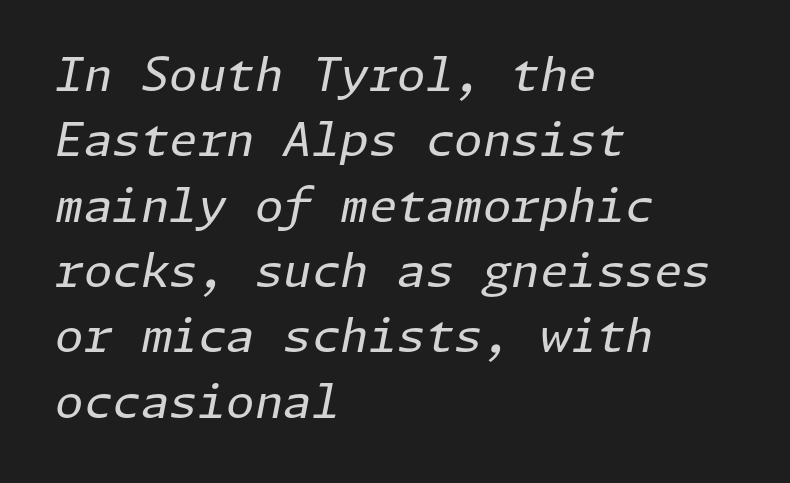
Q: Is the text bold? A: No.
Q: Is the text italic (slanted)? A: Yes, it leans right by about 11 degrees.
Q: Is the text underlined? A: No.
Q: How is the paragraph aligned? A: Left-aligned.
Q: Is the spacing between letters normal or unusually wide? A: Normal.
Q: Is the spacing between lines tight, normal or loose? A: Normal.
Q: Width (condensed, normal, or wide)? A: Normal.
Q: Stroke contrast? A: Low.
Q: x-height? A: Medium.
